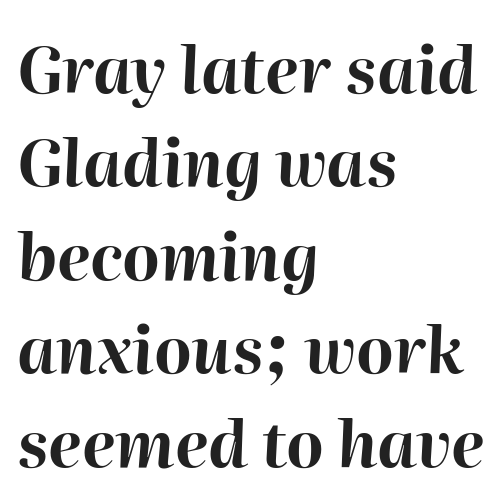
{"italic": "yes", "lean": "right", "slant_degrees": 2, "bold": "yes", "weight": "bold", "width": "normal", "stroke_contrast": "high", "x_height": "medium", "monospaced": "no", "underline": "no", "align": "left", "line_spacing": "normal", "line_spacing_ratio": 1.46, "letter_spacing": "normal", "letter_spacing_em": 0.0, "glyph_px": 64}
